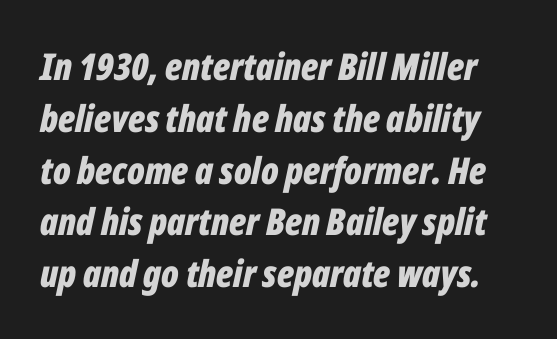
{"italic": "yes", "lean": "right", "slant_degrees": 12, "bold": "yes", "weight": "bold", "width": "condensed", "stroke_contrast": "low", "x_height": "medium", "monospaced": "no", "underline": "no", "line_spacing": "normal", "line_spacing_ratio": 1.4, "letter_spacing": "normal", "letter_spacing_em": 0.0, "glyph_px": 37}
